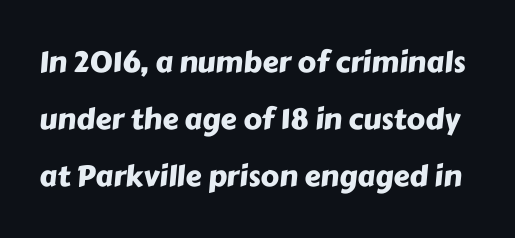
Q: Is the typeface a serif or a sans-serif typeface? A: Sans-serif.
Q: Is the text underlined? A: No.
Q: Is the spacing between letters normal or unusually wide? A: Normal.
Q: Is the spacing between lines tight, normal or loose? A: Loose.
Q: Width (condensed, normal, or wide)? A: Normal.
Q: Stroke contrast? A: Low.
Q: x-height? A: Medium.
Q: Monospaced? A: No.
